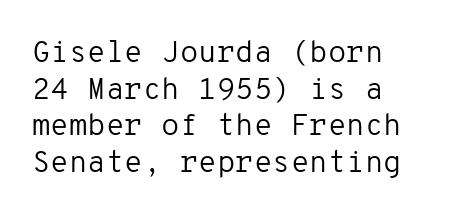
On a weight scale, this lands at 450 or below. The type family on display is of the sans-serif kind. Looks like terminal output: every glyph gets an equal slot. Observe the ordinary spacing: letters are neighbours, not strangers. Posture: straight, roman, zero tilt.
